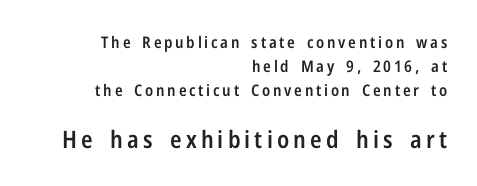
{"italic": "no", "bold": "semi", "underline": "no", "align": "right", "line_spacing": "normal", "line_spacing_ratio": 1.51, "larger_block": "second", "size_ratio": 1.5, "glyph_px": 24}
